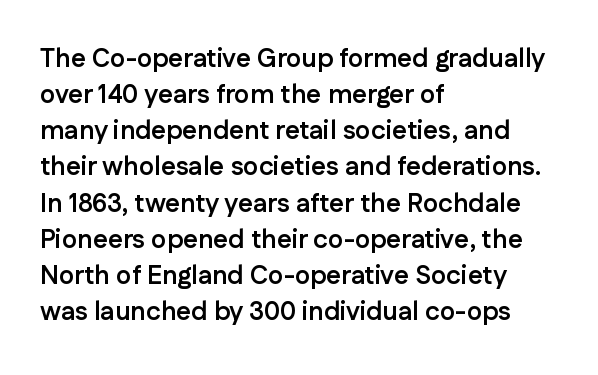
{"italic": "no", "bold": "yes", "underline": "no", "align": "left", "line_spacing": "normal", "line_spacing_ratio": 1.39, "letter_spacing": "normal", "letter_spacing_em": 0.0, "glyph_px": 26}
